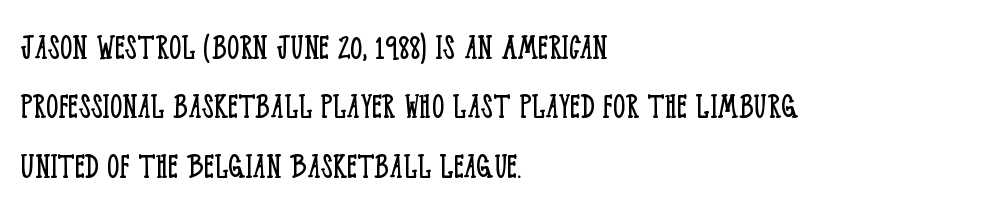
The image shows 39 px light, condensed serif type, upright; set left-aligned, normal line spacing (1.52x), normal letter spacing, not underlined; low stroke contrast and a large x-height.
